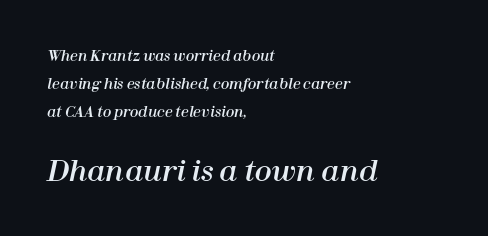
Looks like regular typesetting: each glyph gets only the width it needs. Check under the words: just untouched page. When letters slant like this, we call the style italic. Honestly, the letter spacing is just normal — you wouldn't notice it. Notice the wide empty band between every row — that's loose leading.
